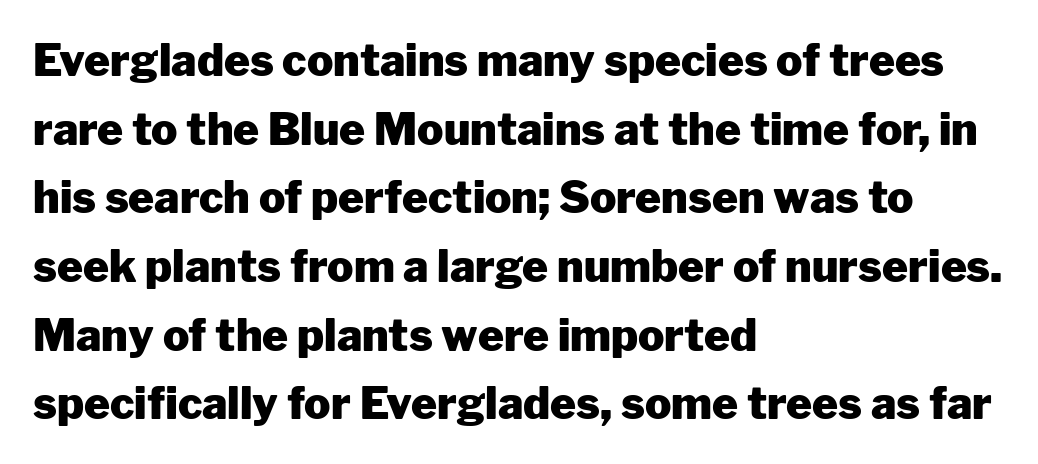
Do the characters align in a grid? No, the font is proportional. Ascenders rise straight up at ninety degrees. The letters are bold, with thick, heavy strokes. To sum up the face: it is a sans, with no serifs.
